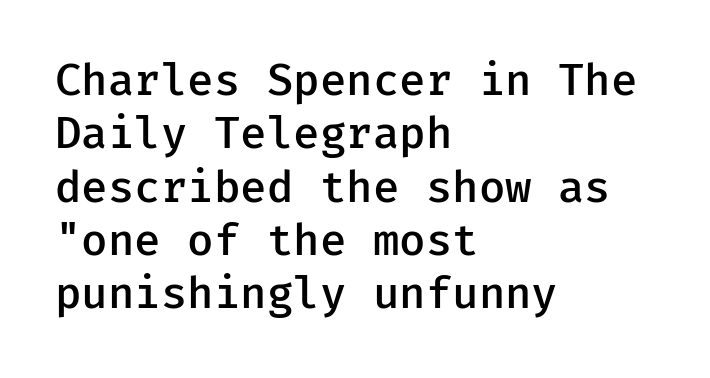
{"serif": "no", "italic": "no", "bold": "semi", "weight": "semibold", "width": "normal", "stroke_contrast": "low", "x_height": "medium", "monospaced": "yes", "underline": "no", "align": "left", "line_spacing_ratio": 1.24, "letter_spacing": "normal", "letter_spacing_em": 0.0, "glyph_px": 43}
